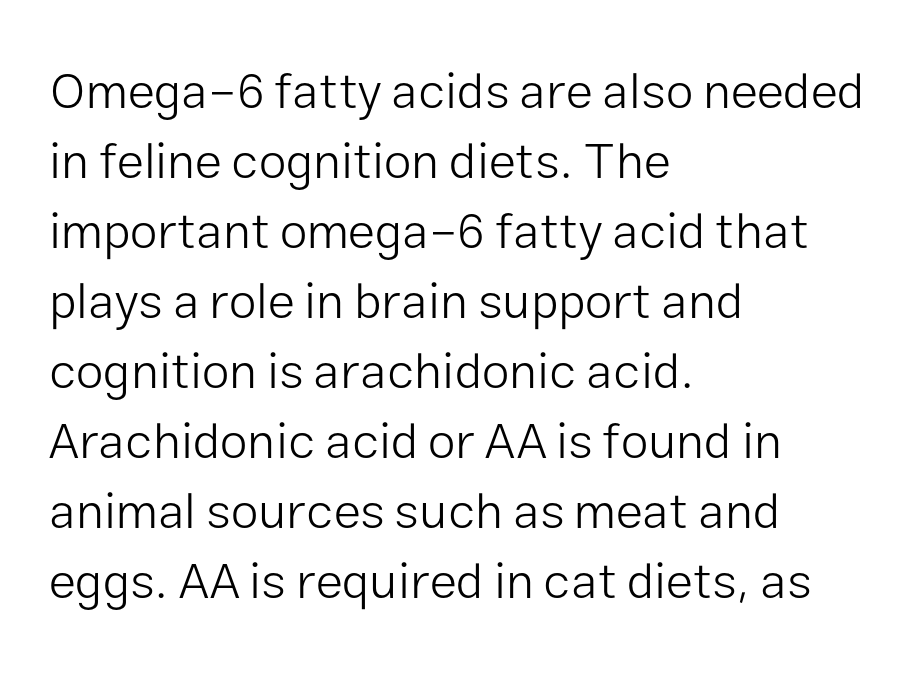
Quick note: underline off. Glyph-to-glyph distance matches everyday printed text. The strokes carry an ordinary text weight at most. Is this a sans? Yes — the strokes have no serifs.
